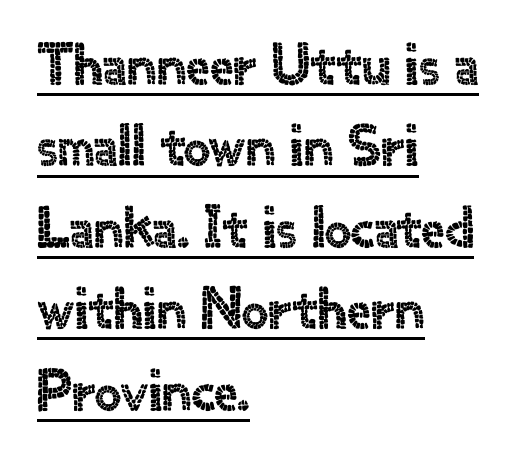
Q: Is the text italic (slanted)? A: No, it is upright.
Q: Is the typeface a serif or a sans-serif typeface? A: Sans-serif.
Q: Is the text underlined? A: Yes.
Q: How is the paragraph aligned? A: Left-aligned.
Q: Is the spacing between letters normal or unusually wide? A: Normal.
Q: Is the spacing between lines tight, normal or loose? A: Normal.
Q: Width (condensed, normal, or wide)? A: Normal.
Q: x-height? A: Small.
Q: Monospaced? A: No.
